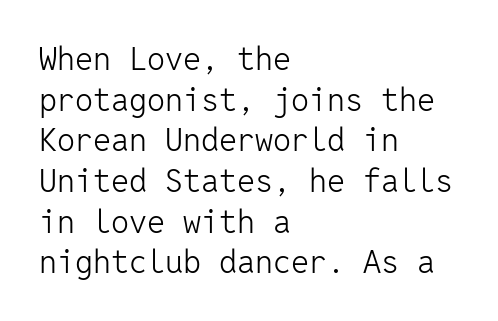
{"serif": "no", "italic": "no", "bold": "no", "weight": "light", "width": "normal", "stroke_contrast": "low", "x_height": "medium", "monospaced": "yes", "underline": "no", "align": "left", "line_spacing": "normal", "line_spacing_ratio": 1.27, "letter_spacing": "normal", "letter_spacing_em": 0.0, "glyph_px": 32}
